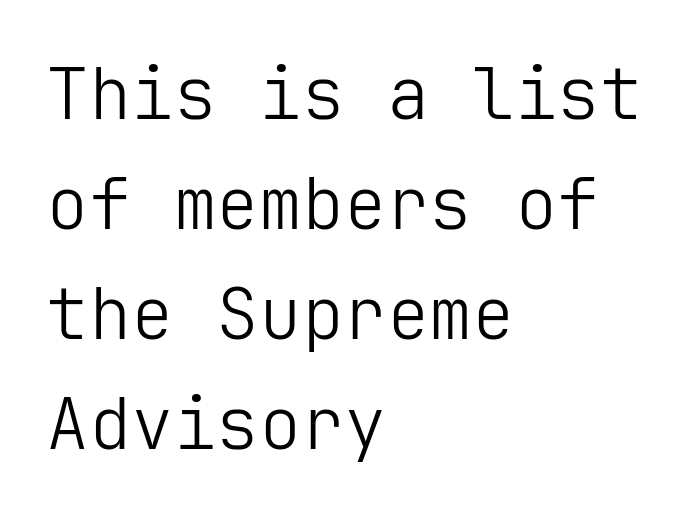
Q: Is the text bold? A: No.
Q: Is the text italic (slanted)? A: No, it is upright.
Q: Is the typeface a serif or a sans-serif typeface? A: Sans-serif.
Q: Is the text underlined? A: No.
Q: How is the paragraph aligned? A: Left-aligned.
Q: Is the spacing between letters normal or unusually wide? A: Normal.
Q: Is the spacing between lines tight, normal or loose? A: Normal.
Q: Width (condensed, normal, or wide)? A: Normal.
Q: Stroke contrast? A: Low.
Q: x-height? A: Medium.
